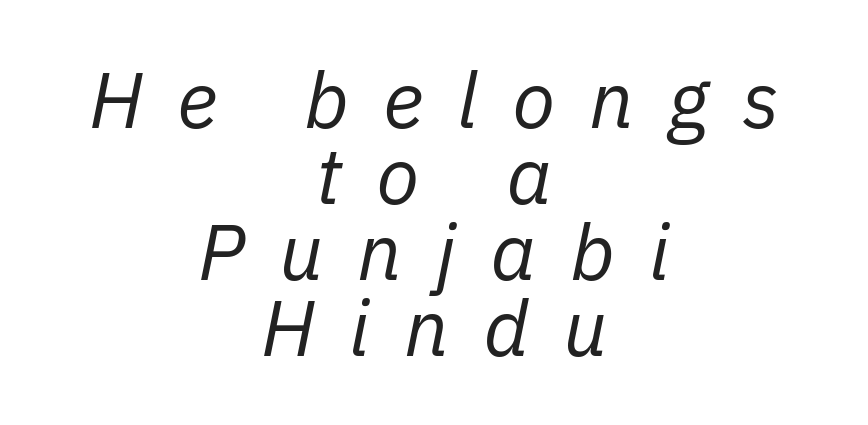
{"italic": "yes", "lean": "right", "slant_degrees": 11, "bold": "no", "weight": "regular", "width": "normal", "stroke_contrast": "low", "x_height": "medium", "monospaced": "no", "underline": "no", "align": "center", "line_spacing": "tight", "line_spacing_ratio": 0.96, "letter_spacing": "wide", "letter_spacing_em": 0.43, "glyph_px": 79}
